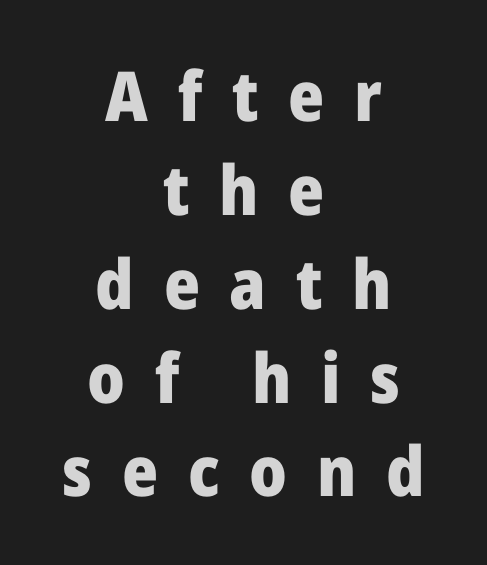
The image shows 69 px heavy sans-serif type, upright; set centered, normal line spacing (1.36x), unusually wide letter spacing (+0.43 em), not underlined; low stroke contrast and a medium x-height.
